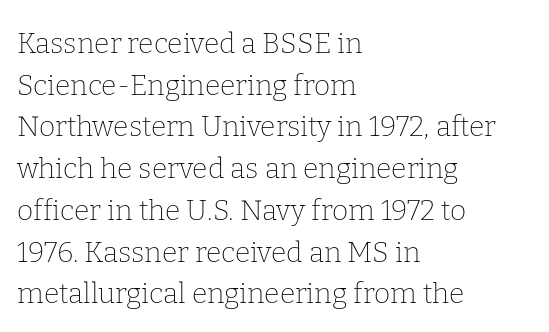
{"serif": "yes", "italic": "no", "bold": "no", "weight": "thin", "width": "normal", "stroke_contrast": "low", "x_height": "medium", "monospaced": "no", "underline": "no", "align": "left", "line_spacing": "normal", "line_spacing_ratio": 1.49, "letter_spacing": "normal", "letter_spacing_em": 0.0, "glyph_px": 28}
